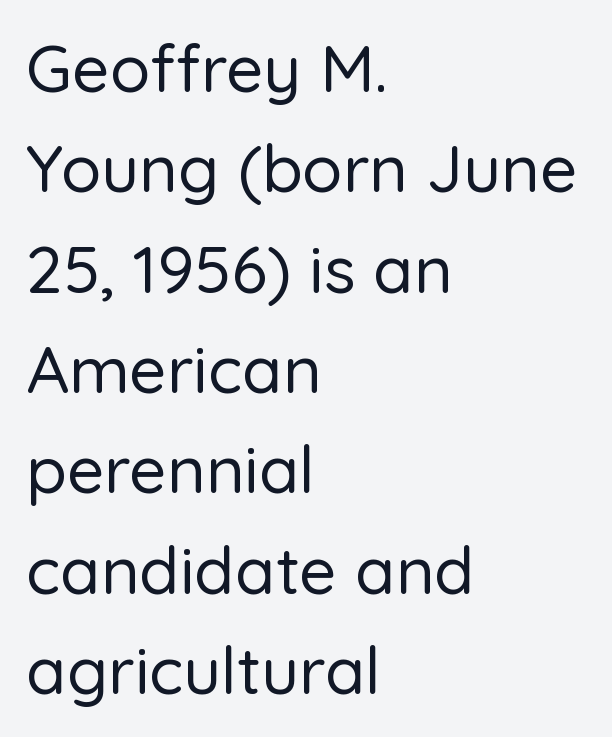
The image shows 66 px sans-serif type, upright; set left-aligned, normal line spacing (1.52x), normal letter spacing, not underlined; low stroke contrast and a medium x-height.
